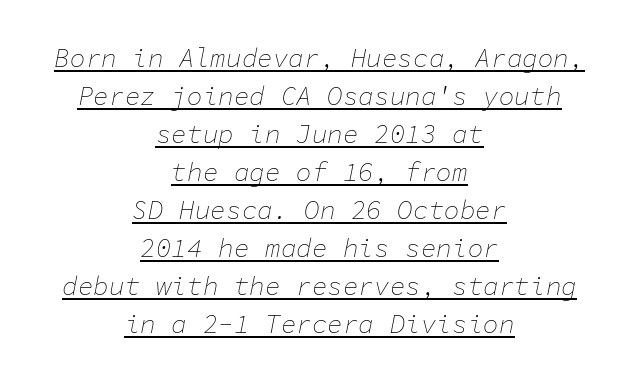
{"italic": "yes", "lean": "right", "slant_degrees": 11, "bold": "no", "underline": "yes", "align": "center", "line_spacing": "normal", "line_spacing_ratio": 1.46, "letter_spacing": "normal", "letter_spacing_em": 0.0, "glyph_px": 26}
